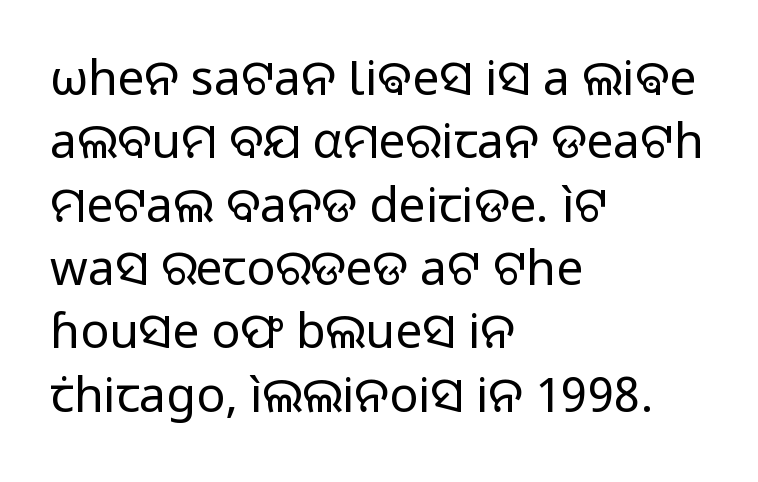
Q: Is the text bold? A: No.
Q: Is the text italic (slanted)? A: No, it is upright.
Q: Is the typeface a serif or a sans-serif typeface? A: Sans-serif.
Q: Is the text underlined? A: No.
Q: How is the paragraph aligned? A: Left-aligned.
Q: Is the spacing between letters normal or unusually wide? A: Normal.
Q: Is the spacing between lines tight, normal or loose? A: Normal.
Q: Width (condensed, normal, or wide)? A: Normal.
Q: Stroke contrast? A: Low.
Q: x-height? A: Medium.
Q: Monospaced? A: No.
